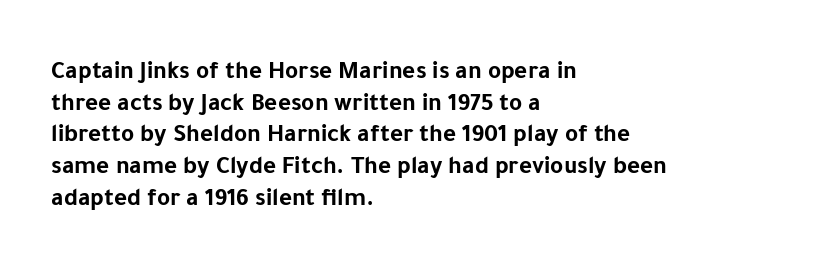
{"italic": "no", "bold": "yes", "underline": "no", "align": "left", "line_spacing": "normal", "line_spacing_ratio": 1.27, "letter_spacing": "normal", "letter_spacing_em": 0.0, "glyph_px": 25}
